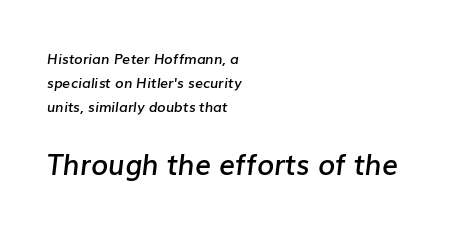
Q: Is the text bold? A: Semi-bold.
Q: Is the text italic (slanted)? A: Yes, it leans right by about 7 degrees.
Q: Is the text underlined? A: No.
Q: How is the paragraph aligned? A: Left-aligned.
Q: Is the spacing between letters normal or unusually wide? A: Normal.
Q: Which block of text is set in a larger size, the first (top) or the second (bottom)? A: The second (bottom) one.
Q: Width (condensed, normal, or wide)? A: Normal.
Q: Stroke contrast? A: Low.
Q: x-height? A: Medium.
Q: Monospaced? A: No.
